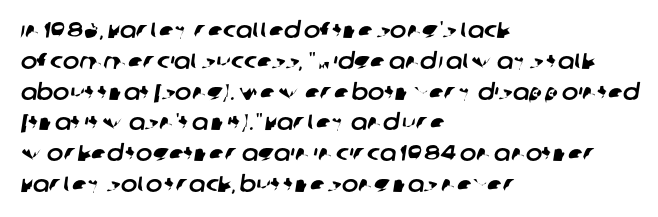
Letters rest on an invisible, unmarked baseline. How would I describe the line gaps? Plain and ordinary. Each word holds together tightly as a unit, with standard inter-letter gaps. These lines stack with their left ends in a neat column.
